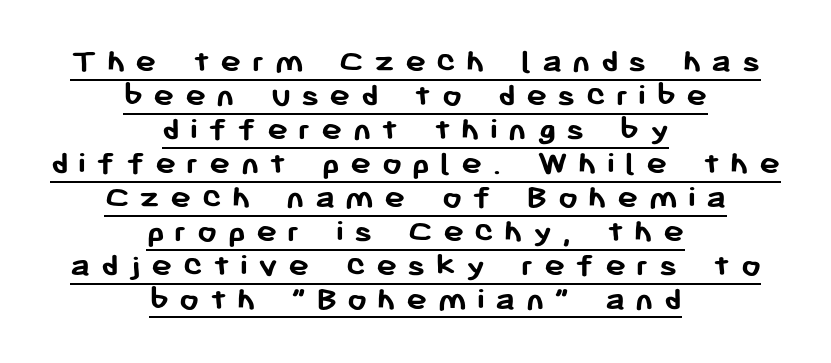
{"serif": "no", "italic": "no", "bold": "yes", "weight": "semibold", "width": "normal", "stroke_contrast": "low", "x_height": "medium", "monospaced": "no", "underline": "yes", "align": "center", "line_spacing": "tight", "line_spacing_ratio": 0.97, "letter_spacing": "wide", "letter_spacing_em": 0.29, "glyph_px": 35}
